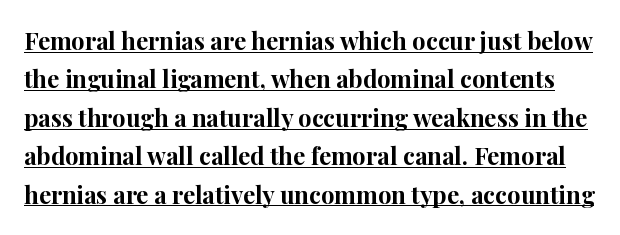
Q: Is the text bold? A: Yes.
Q: Is the text italic (slanted)? A: No, it is upright.
Q: Is the text underlined? A: Yes.
Q: Is the spacing between letters normal or unusually wide? A: Normal.
Q: Is the spacing between lines tight, normal or loose? A: Normal.
